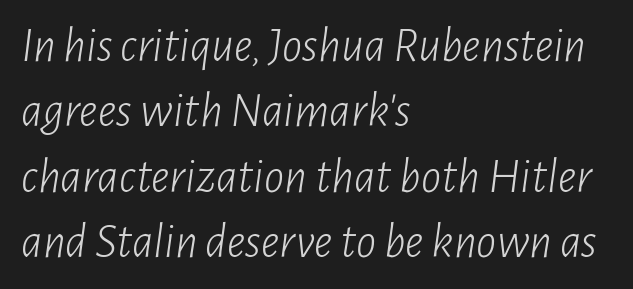
The image shows 50 px light, condensed type, italic (leaning right); set left-aligned, normal line spacing (1.31x), normal letter spacing, not underlined; low stroke contrast and a medium x-height.
